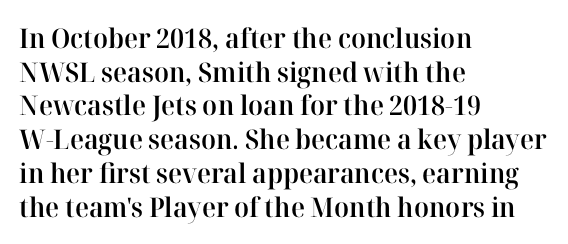
The image shows 27 px text type, upright; set left-aligned, normal line spacing (1.25x), normal letter spacing, not underlined.
